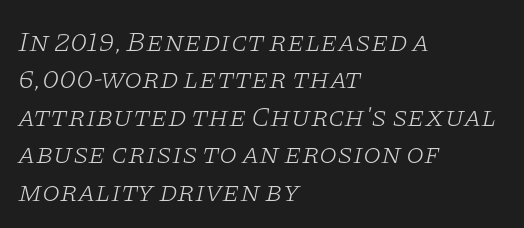
The image shows 29 px light, wide serif type, italic (leaning right); set left-aligned, normal line spacing (1.29x), normal letter spacing, not underlined; low stroke contrast and a large x-height.
